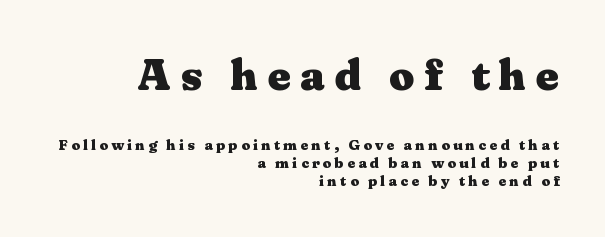
Q: Is the text bold? A: Yes.
Q: Is the text italic (slanted)? A: No, it is upright.
Q: Is the typeface a serif or a sans-serif typeface? A: Serif.
Q: Is the text underlined? A: No.
Q: How is the paragraph aligned? A: Right-aligned.
Q: Is the spacing between letters normal or unusually wide? A: Unusually wide.
Q: Which block of text is set in a larger size, the first (top) or the second (bottom)? A: The first (top) one.
Q: Width (condensed, normal, or wide)? A: Wide.
Q: Stroke contrast? A: Medium.
Q: x-height? A: Medium.
Q: Monospaced? A: No.
